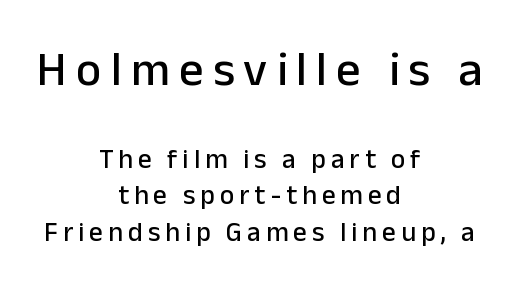
The whitespace from short lines is split evenly between both sides. Evenly set lines give the paragraph a standard silhouette. Vertical strokes here are truly vertical. Typographically, this falls in the sans-serif category. The gap between lines stays unmarked. Here the designer chose a conventional face with non-uniform glyph widths.
